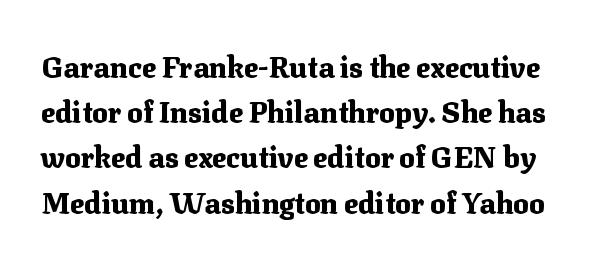
Proportional: the letters do not fall into vertical columns. Nope, not italic — everything's standing straight. Short note: letters normally spaced. A clean baseline with only descenders dipping below it. The line-height multiplier appears to be the usual default. The typesetting leans heavy: a genuine bold.
